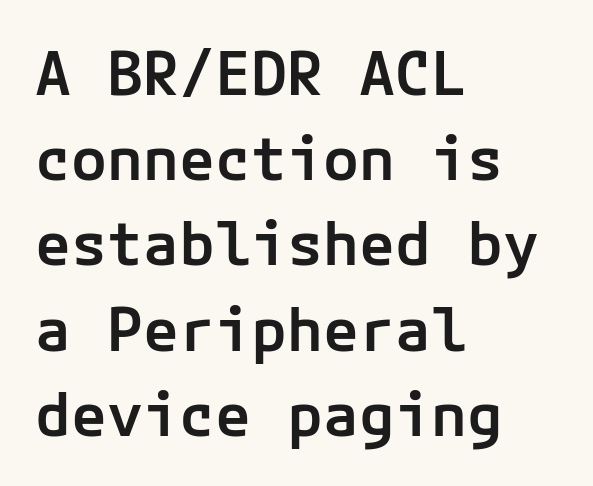
Q: Is the text bold? A: Semi-bold.
Q: Is the text italic (slanted)? A: No, it is upright.
Q: Is the typeface a serif or a sans-serif typeface? A: Sans-serif.
Q: Is the text underlined? A: No.
Q: How is the paragraph aligned? A: Left-aligned.
Q: Is the spacing between letters normal or unusually wide? A: Normal.
Q: Is the spacing between lines tight, normal or loose? A: Normal.
Q: Width (condensed, normal, or wide)? A: Normal.
Q: Stroke contrast? A: Low.
Q: x-height? A: Medium.
